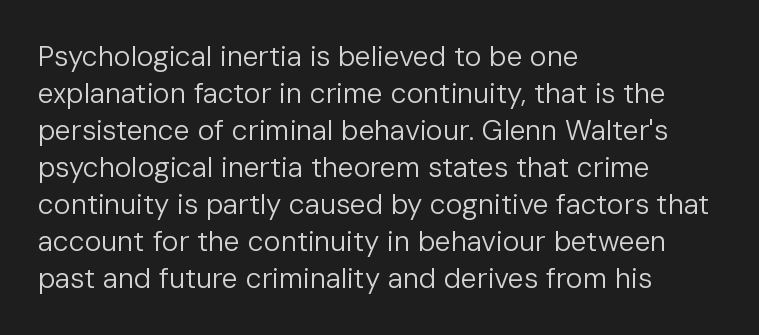
Q: Is the text bold? A: No.
Q: Is the text italic (slanted)? A: No, it is upright.
Q: Is the typeface a serif or a sans-serif typeface? A: Sans-serif.
Q: Is the text underlined? A: No.
Q: How is the paragraph aligned? A: Left-aligned.
Q: Is the spacing between letters normal or unusually wide? A: Normal.
Q: Is the spacing between lines tight, normal or loose? A: Normal.
Q: Width (condensed, normal, or wide)? A: Normal.
Q: Stroke contrast? A: Low.
Q: x-height? A: Medium.
Q: Monospaced? A: No.
